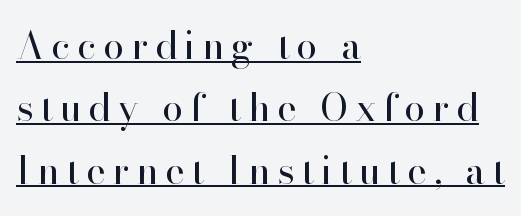
Q: Is the text bold? A: No.
Q: Is the text italic (slanted)? A: No, it is upright.
Q: Is the typeface a serif or a sans-serif typeface? A: Serif.
Q: Is the text underlined? A: Yes.
Q: How is the paragraph aligned? A: Left-aligned.
Q: Is the spacing between lines tight, normal or loose? A: Normal.
Q: Width (condensed, normal, or wide)? A: Normal.
Q: Stroke contrast? A: High.
Q: x-height? A: Small.
Q: Monospaced? A: No.
